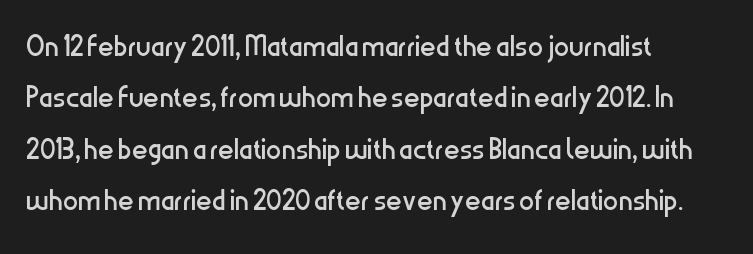
The image shows 38 px regular-weight, condensed sans-serif type, upright; set left-aligned, normal line spacing (1.35x), normal letter spacing, not underlined; low stroke contrast and a medium x-height.
